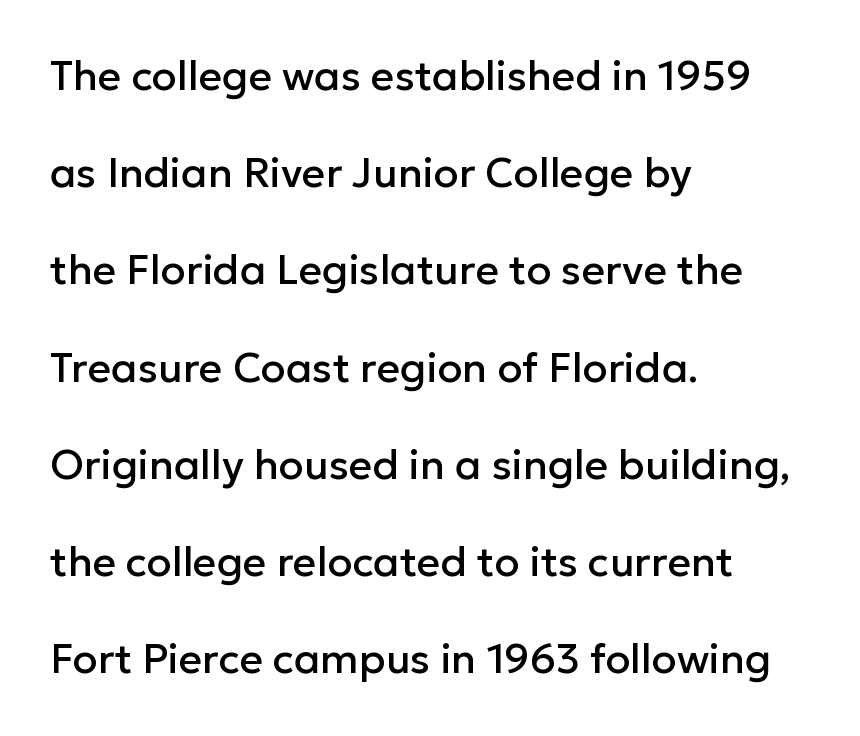
These lines were composed using upright roman letters. Regarding leading, the lines here are spaced well apart. A student would call this left alignment; a typographer would say flush left, rag right. Tracking here is standard; glyphs follow each other at the usual distance. Is this a sans? Yes — the strokes have no serifs. Proportional: the letters do not fall into vertical columns.
